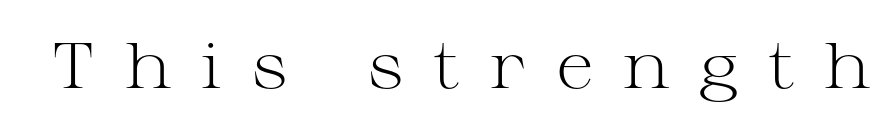
Lines of text with bare space underneath. Posture: upright roman. The characters are drawn with everyday or finer stroke widths. The gaps between neighbouring characters are conspicuously large. Is this a fixed-width face? No — the glyphs have proportional, varying widths. A typesetter would label this face a serif.
